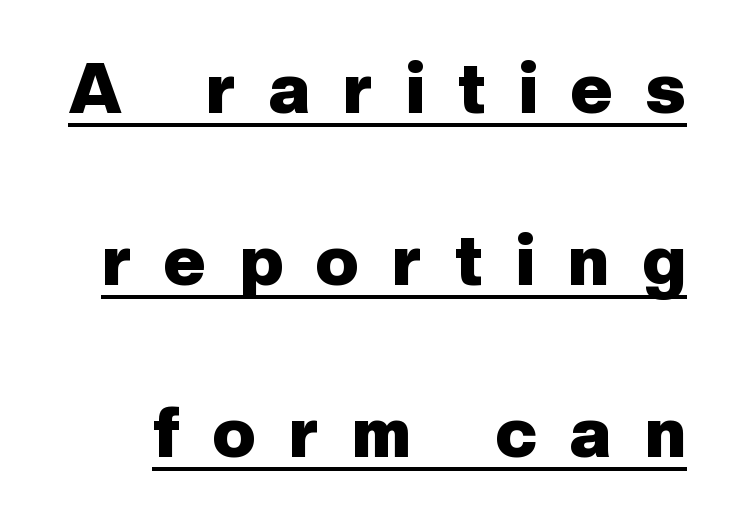
The image shows 71 px heavy sans-serif type, upright; set loose line spacing (2.42x), unusually wide letter spacing (+0.47 em), underlined; low stroke contrast and a medium x-height.
